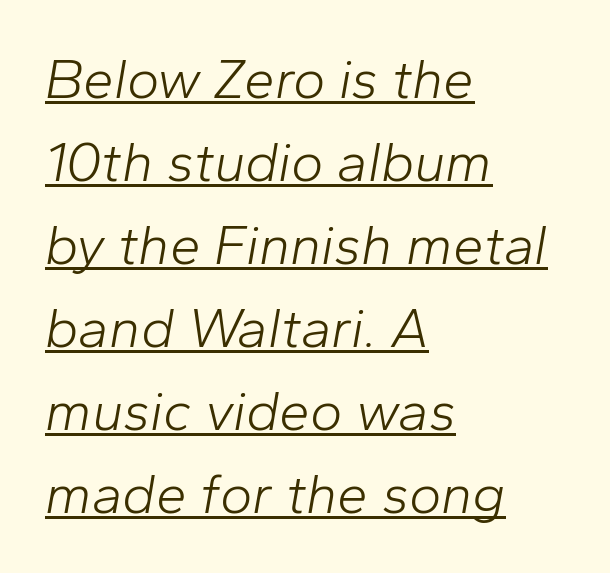
{"italic": "yes", "lean": "right", "slant_degrees": 10, "bold": "no", "weight": "light", "width": "normal", "stroke_contrast": "low", "x_height": "medium", "monospaced": "no", "underline": "yes", "align": "left", "line_spacing": "normal", "line_spacing_ratio": 1.51, "letter_spacing": "normal", "letter_spacing_em": 0.0, "glyph_px": 55}
